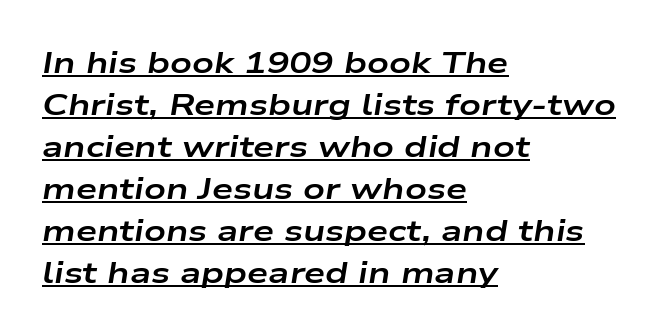
{"italic": "yes", "lean": "right", "slant_degrees": 9, "bold": "yes", "weight": "bold", "width": "wide", "stroke_contrast": "low", "x_height": "medium", "monospaced": "no", "underline": "yes", "align": "left", "line_spacing": "normal", "line_spacing_ratio": 1.4, "letter_spacing": "normal", "letter_spacing_em": 0.0, "glyph_px": 30}
